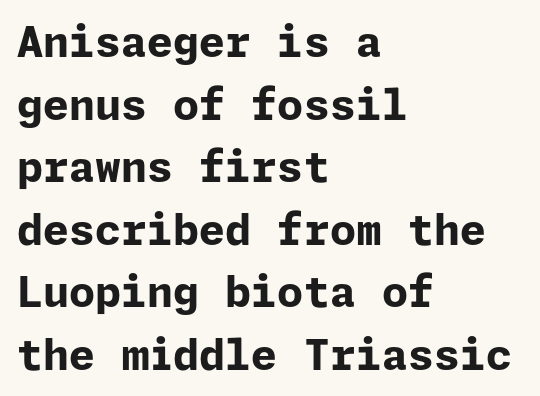
The image shows 42 px bold sans-serif type, upright; set left-aligned, normal line spacing (1.49x), normal letter spacing, not underlined; low stroke contrast and a medium x-height.
